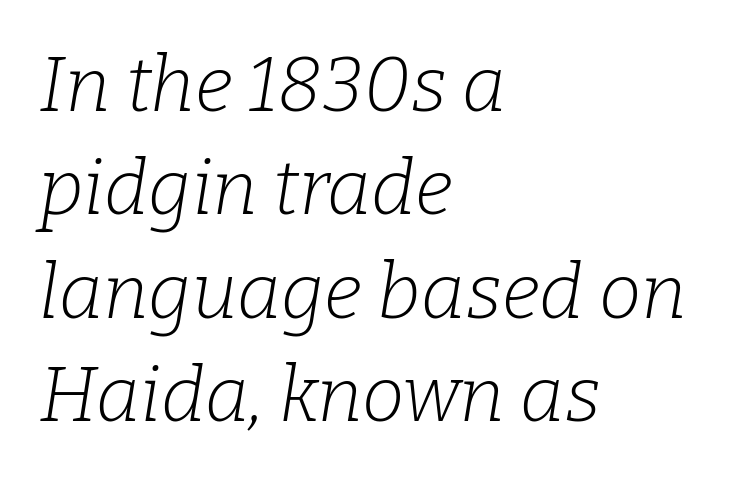
The image shows 76 px light serif type, italic (leaning right); set left-aligned, normal line spacing (1.36x), normal letter spacing, not underlined; low stroke contrast and a medium x-height.
